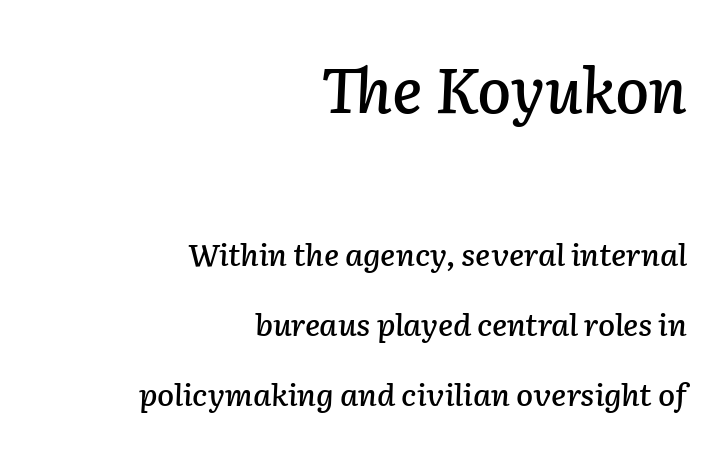
Q: Is the text italic (slanted)? A: Yes, it leans right by about 2 degrees.
Q: Is the text underlined? A: No.
Q: How is the paragraph aligned? A: Right-aligned.
Q: Is the spacing between letters normal or unusually wide? A: Normal.
Q: Is the spacing between lines tight, normal or loose? A: Loose.
Q: Which block of text is set in a larger size, the first (top) or the second (bottom)? A: The first (top) one.
Q: Width (condensed, normal, or wide)? A: Normal.
Q: Stroke contrast? A: Low.
Q: x-height? A: Medium.
Q: Monospaced? A: No.
